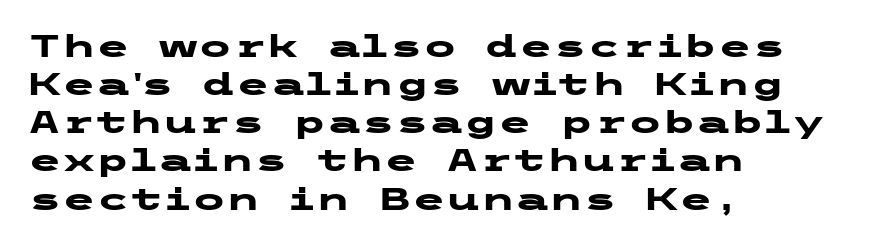
Q: Is the text bold? A: Yes.
Q: Is the text italic (slanted)? A: No, it is upright.
Q: Is the typeface a serif or a sans-serif typeface? A: Sans-serif.
Q: Is the text underlined? A: No.
Q: How is the paragraph aligned? A: Left-aligned.
Q: Is the spacing between letters normal or unusually wide? A: Normal.
Q: Width (condensed, normal, or wide)? A: Wide.
Q: Stroke contrast? A: Low.
Q: x-height? A: Medium.
